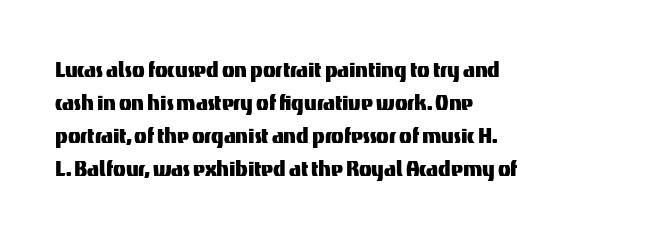
The foot of each line stays bare and open. Leading matches the norm, producing a regular column. The paragraph shown leans on its left margin. The gaps between neighbouring characters are ordinary and unremarkable. Italic? Not at all — the glyphs are vertical.
